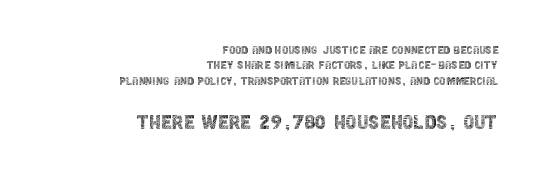
The image shows 25 px text type, upright; set right-aligned, tight line spacing (1.1x), normal letter spacing, not underlined; the second (bottom) block is 1.79x larger.
